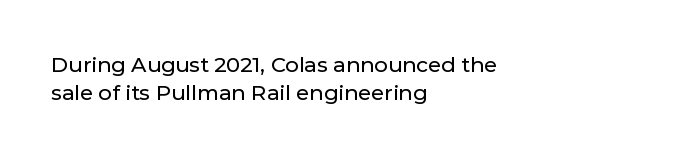
Line starts are locked; line ends wander. Leading matches the norm, producing a regular column. Characters remain perfectly vertical along every line. The area under the type is left untouched. Caption: standard tracking, unaltered.
